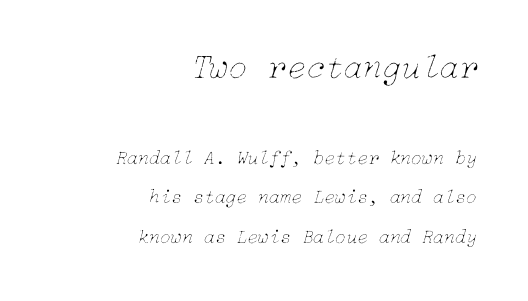
Leftover space on each line is placed entirely before the opening word. The space beneath each line is pristine and unruled. Every character sits at an angle, as italics do. Whoever set this made the first block the dominant, larger element. Spacing between characters is what you'd get straight out of the box.
